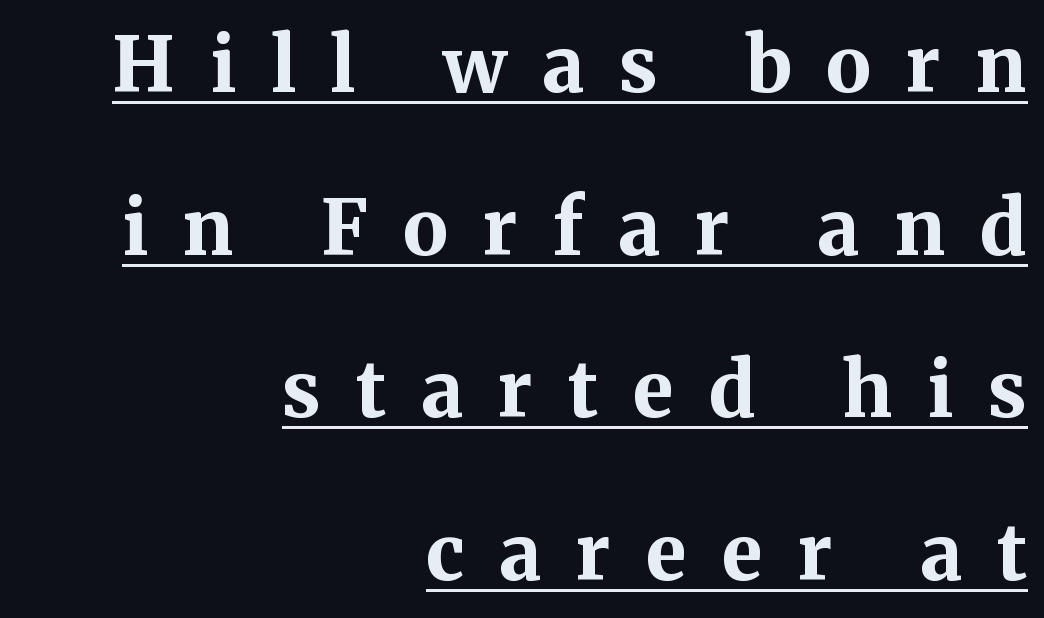
The image shows 76 px bold serif type, upright; set right-aligned, loose line spacing (2.14x), unusually wide letter spacing (+0.46 em), underlined; medium stroke contrast and a medium x-height.
